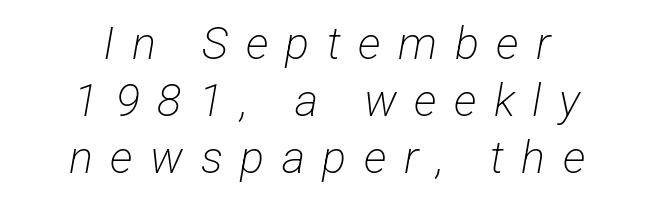
The image shows 45 px light, condensed sans-serif type; set centered, normal line spacing (1.27x), unusually wide letter spacing (+0.39 em), not underlined; low stroke contrast and a medium x-height.
